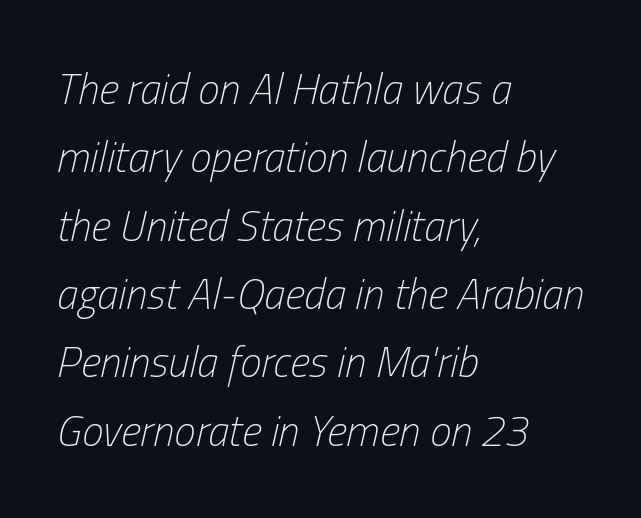
{"italic": "yes", "lean": "right", "slant_degrees": 13, "bold": "no", "weight": "light", "width": "condensed", "stroke_contrast": "low", "x_height": "medium", "monospaced": "no", "underline": "no", "align": "left", "line_spacing": "normal", "line_spacing_ratio": 1.59, "letter_spacing": "normal", "letter_spacing_em": 0.0, "glyph_px": 43}
